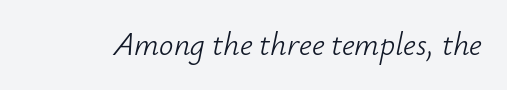
Q: Is the text bold? A: No.
Q: Is the text italic (slanted)? A: Yes, it leans right by about 12 degrees.
Q: Is the text underlined? A: No.
Q: Is the spacing between letters normal or unusually wide? A: Normal.
Q: Width (condensed, normal, or wide)? A: Normal.
Q: Stroke contrast? A: Low.
Q: x-height? A: Small.
Q: Monospaced? A: No.
